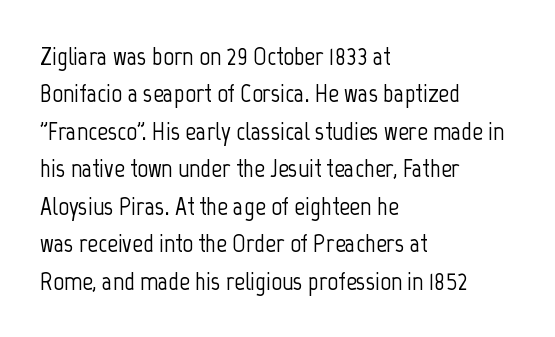
The image shows 26 px text type, upright; set left-aligned, normal line spacing (1.44x), normal letter spacing, not underlined.
